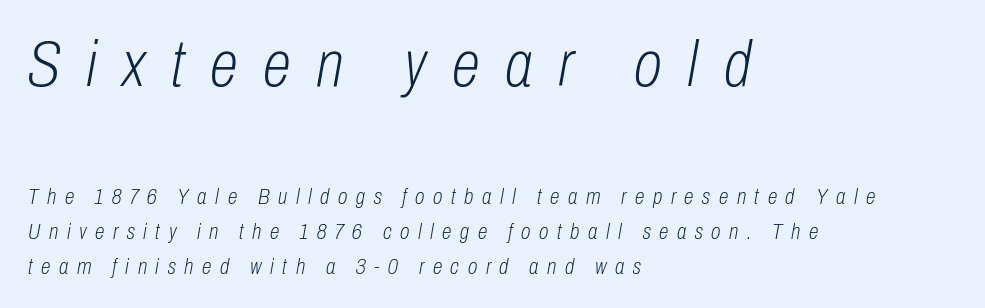
{"italic": "yes", "lean": "right", "slant_degrees": 10, "bold": "no", "weight": "light", "width": "condensed", "stroke_contrast": "low", "x_height": "medium", "monospaced": "no", "underline": "no", "align": "left", "line_spacing": "normal", "line_spacing_ratio": 1.6, "letter_spacing": "wide", "letter_spacing_em": 0.39, "larger_block": "first", "size_ratio": 2.95, "glyph_px": 65}
